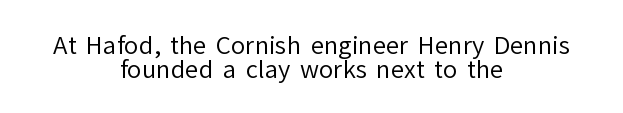
Summary of vertical rhythm: compact, with narrow interline spacing. Stems and bowls with no extra thickness — not bold. Only glyphs here, with clear space below each row. Visually the block forms a symmetrical silhouette, jagged on both flanks. The letters sit at their default tracking, neither squeezed nor spread.
